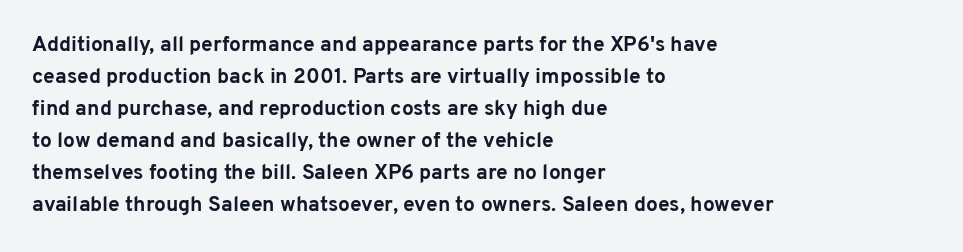
Q: Is the text bold? A: Yes.
Q: Is the text italic (slanted)? A: No, it is upright.
Q: Is the text underlined? A: No.
Q: How is the paragraph aligned? A: Left-aligned.
Q: Is the spacing between letters normal or unusually wide? A: Normal.
Q: Is the spacing between lines tight, normal or loose? A: Normal.
